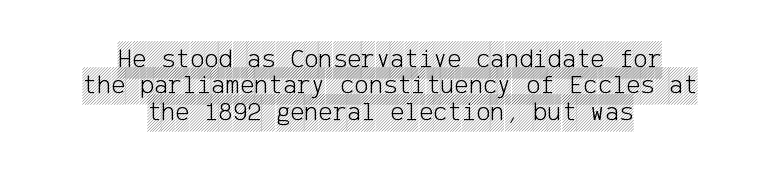
The image shows 27 px text type, upright; set centered, tight line spacing (0.98x), normal letter spacing, not underlined.
